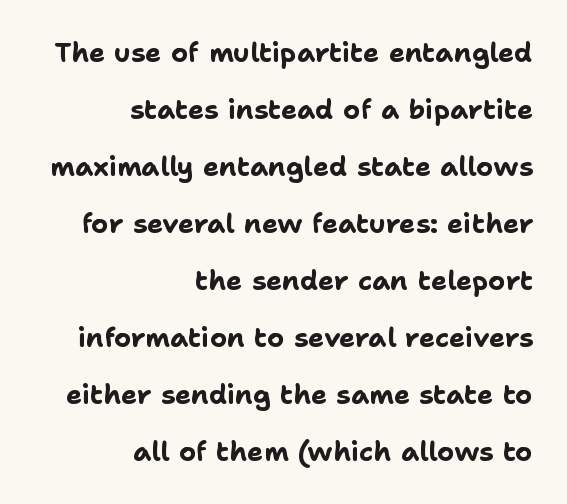
{"italic": "no", "bold": "yes", "underline": "no", "align": "right", "line_spacing": "loose", "line_spacing_ratio": 2.11, "letter_spacing": "normal", "letter_spacing_em": 0.0, "glyph_px": 27}
